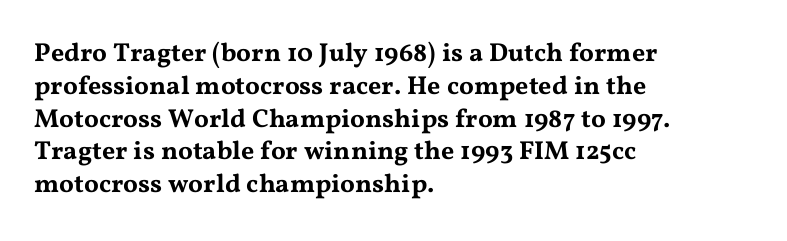
Each new line begins a customary step beneath the previous one. The passage shown is not underscored anywhere. Unlike italic type, these characters show no tilt at all. Casual observation: everything's shoved over to the left.
